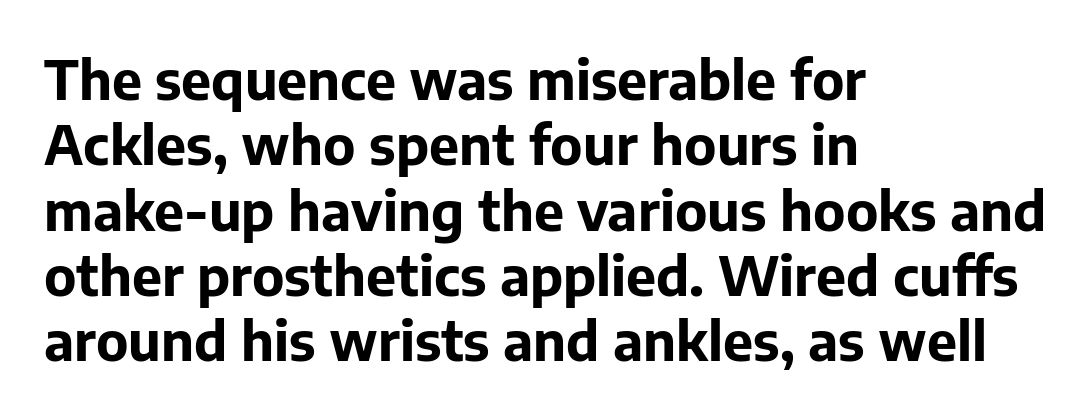
Q: Is the text bold? A: Yes.
Q: Is the text italic (slanted)? A: No, it is upright.
Q: Is the typeface a serif or a sans-serif typeface? A: Sans-serif.
Q: Is the text underlined? A: No.
Q: How is the paragraph aligned? A: Left-aligned.
Q: Is the spacing between letters normal or unusually wide? A: Normal.
Q: Width (condensed, normal, or wide)? A: Normal.
Q: Stroke contrast? A: Low.
Q: x-height? A: Medium.
Q: Monospaced? A: No.
